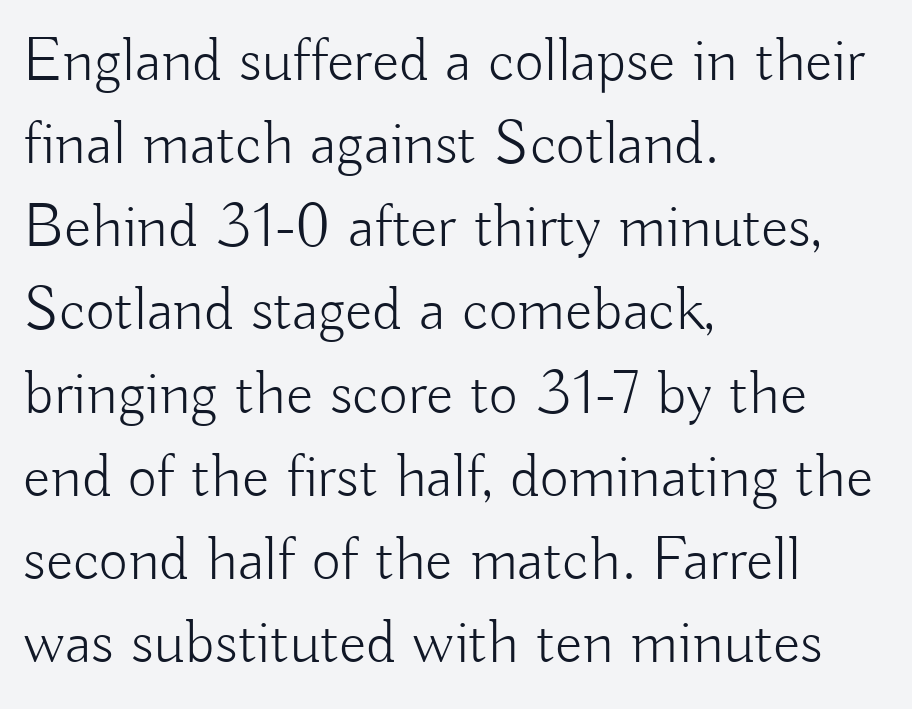
Letter spacing: default. Bare-footed words on every line. The cut favours lightness, reaching ordinary text weight at its darkest. Proportional: the letters do not fall into vertical columns. The axis of the letterforms is exactly vertical.
